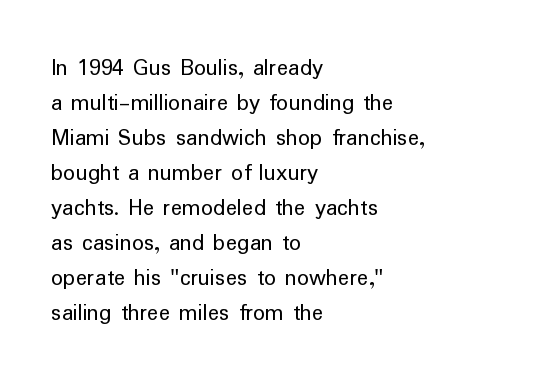
{"italic": "no", "bold": "no", "underline": "no", "align": "left", "line_spacing": "normal", "line_spacing_ratio": 1.46, "letter_spacing": "normal", "letter_spacing_em": 0.0, "glyph_px": 24}
